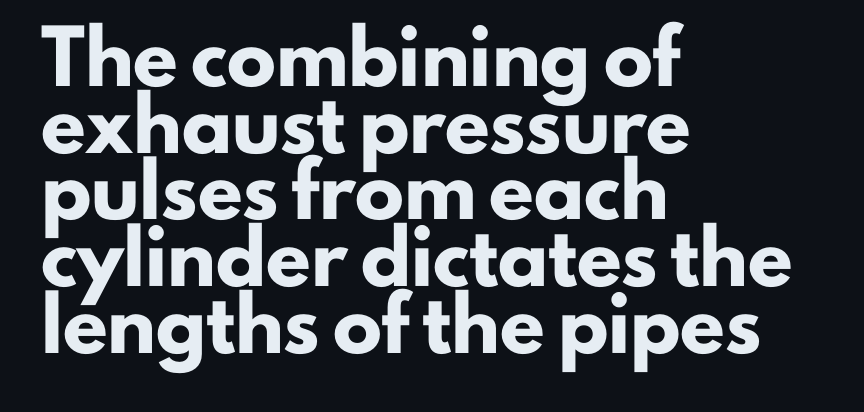
{"serif": "no", "italic": "no", "bold": "yes", "weight": "heavy", "width": "normal", "stroke_contrast": "low", "x_height": "small", "monospaced": "no", "underline": "no", "align": "left", "line_spacing": "normal", "line_spacing_ratio": 1.36, "letter_spacing": "normal", "letter_spacing_em": 0.0, "glyph_px": 49}
